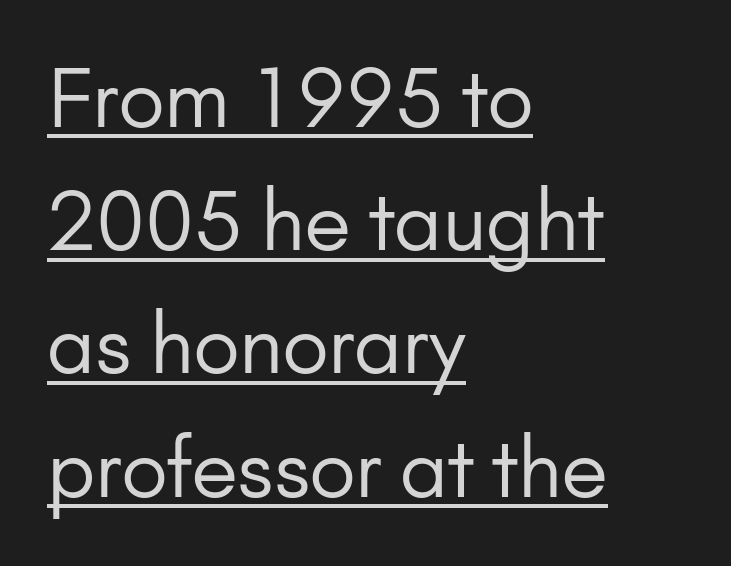
The image shows 80 px regular-weight sans-serif type, upright; set left-aligned, normal line spacing (1.54x), normal letter spacing, underlined; low stroke contrast and a small x-height.
